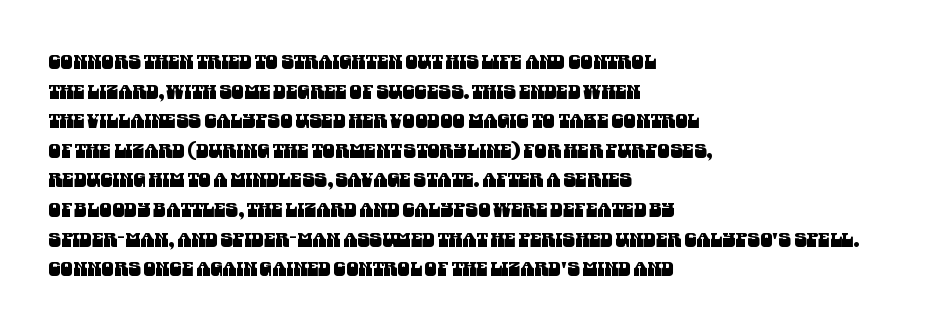
{"underline": "no", "align": "left", "line_spacing": "normal", "line_spacing_ratio": 1.48, "letter_spacing": "normal", "letter_spacing_em": 0.0, "glyph_px": 20}
